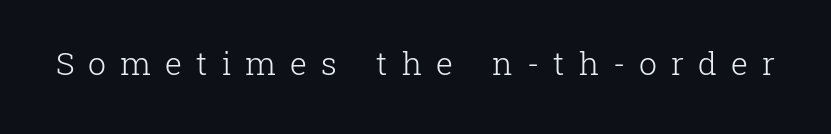
{"serif": "yes", "italic": "no", "bold": "no", "weight": "light", "width": "normal", "stroke_contrast": "low", "x_height": "medium", "monospaced": "no", "underline": "no", "letter_spacing": "wide", "letter_spacing_em": 0.44, "glyph_px": 32}
